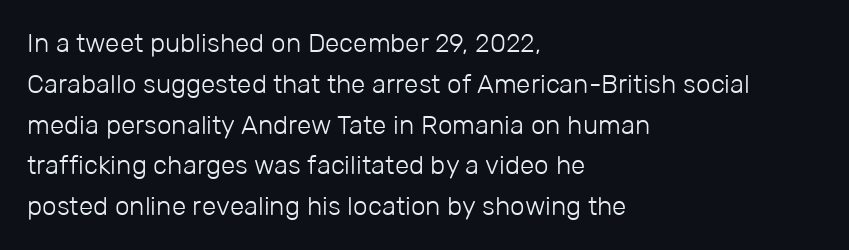
Q: Is the text bold? A: No.
Q: Is the text italic (slanted)? A: No, it is upright.
Q: Is the text underlined? A: No.
Q: How is the paragraph aligned? A: Left-aligned.
Q: Is the spacing between letters normal or unusually wide? A: Normal.
Q: Is the spacing between lines tight, normal or loose? A: Normal.
